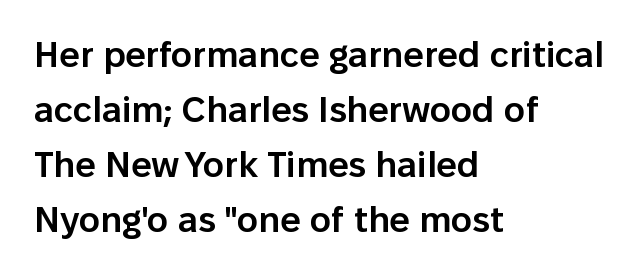
The image shows 36 px semibold sans-serif type, upright; set left-aligned, normal line spacing (1.53x), normal letter spacing, not underlined; low stroke contrast and a medium x-height.
